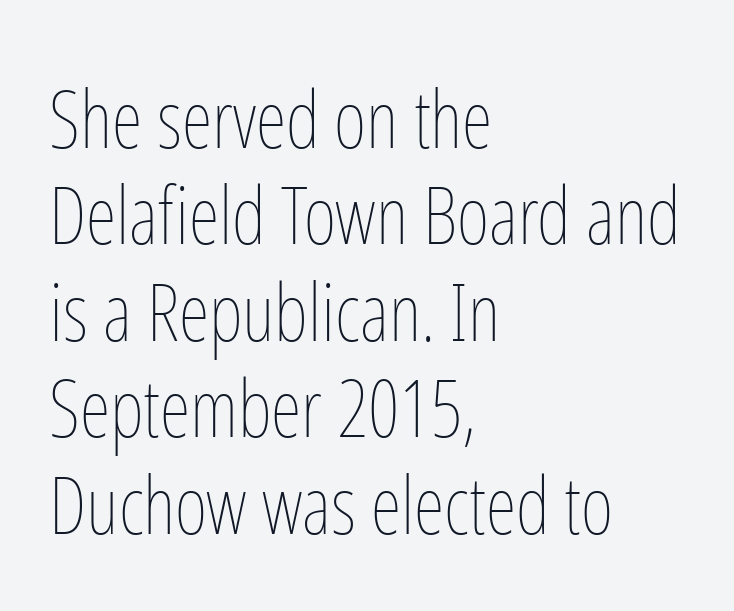
Reading down the block, your eye returns to a fixed left position each line. Just letters on the line, the space beneath them empty. Style check: upright. Words appear dense and cohesive because spacing is normal.
